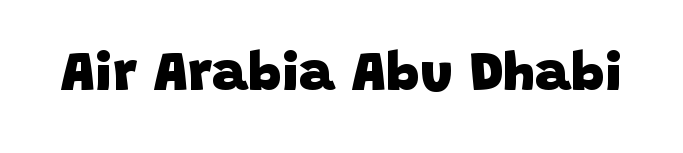
The image shows 56 px heavy sans-serif type; set normal letter spacing, not underlined; low stroke contrast and a large x-height.
